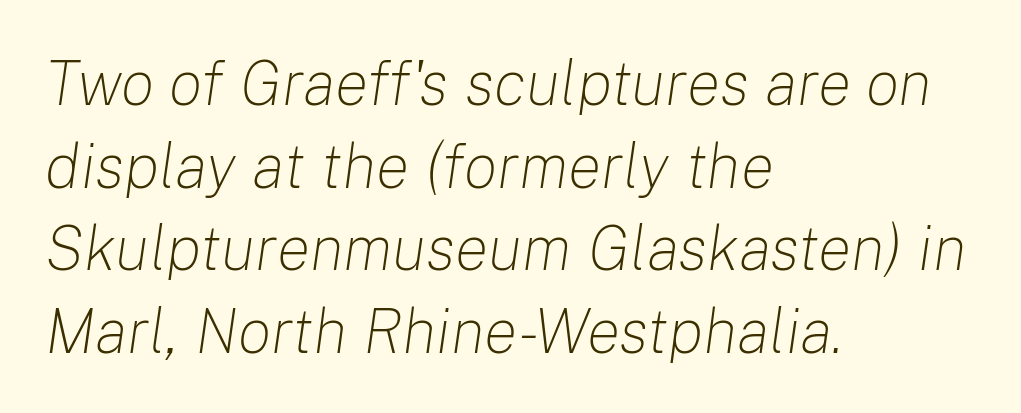
Tall strokes in this sample are angled rather than plumb. Every row of glyphs begins at an identical x-position on the left. The cut favours lightness, reaching ordinary text weight at its darkest. The type is set solid horizontally, with unmodified tracking. Think of a printed novel: that variable character pitch is what you see here.
